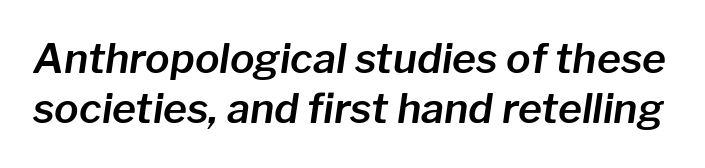
The image shows 41 px text type, italic (leaning right); set line spacing 1.22x, normal letter spacing, not underlined; low stroke contrast and a medium x-height.
